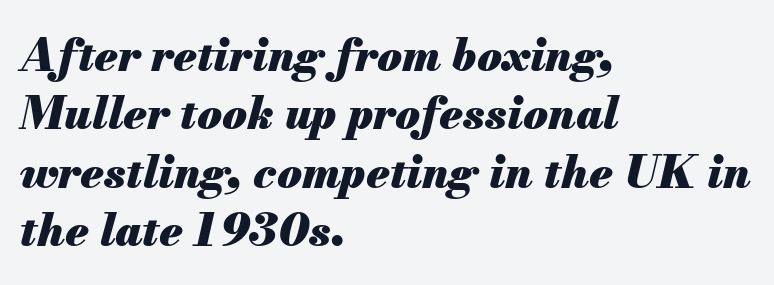
{"italic": "yes", "lean": "right", "slant_degrees": 13, "bold": "yes", "weight": "heavy", "width": "normal", "stroke_contrast": "medium", "x_height": "small", "monospaced": "no", "underline": "no", "align": "left", "line_spacing": "normal", "line_spacing_ratio": 1.3, "letter_spacing": "normal", "letter_spacing_em": 0.0, "glyph_px": 45}
